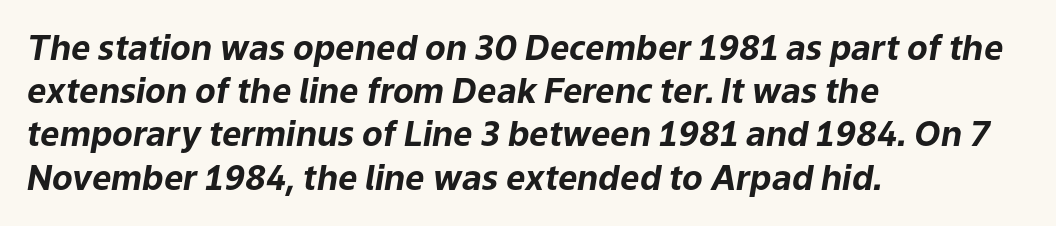
Spacing verdict: proportional, widths tailored to each character. Short and long lines alike share a common starting point at left. These lines keep a tight, regular rhythm from letter to letter. The typography opts for an oblique posture over an upright one. The rendering uses a bold face; every stroke is thick and dark.
